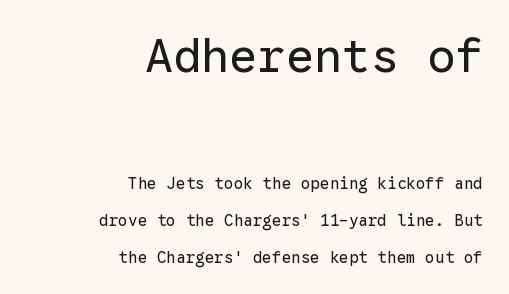
Q: Is the text bold? A: No.
Q: Is the text italic (slanted)? A: No, it is upright.
Q: Is the typeface a serif or a sans-serif typeface? A: Sans-serif.
Q: Is the text underlined? A: No.
Q: How is the paragraph aligned? A: Right-aligned.
Q: Is the spacing between letters normal or unusually wide? A: Normal.
Q: Is the spacing between lines tight, normal or loose? A: Loose.
Q: Which block of text is set in a larger size, the first (top) or the second (bottom)? A: The first (top) one.
Q: Width (condensed, normal, or wide)? A: Normal.
Q: Stroke contrast? A: Low.
Q: x-height? A: Medium.
Q: Monospaced? A: Yes.
